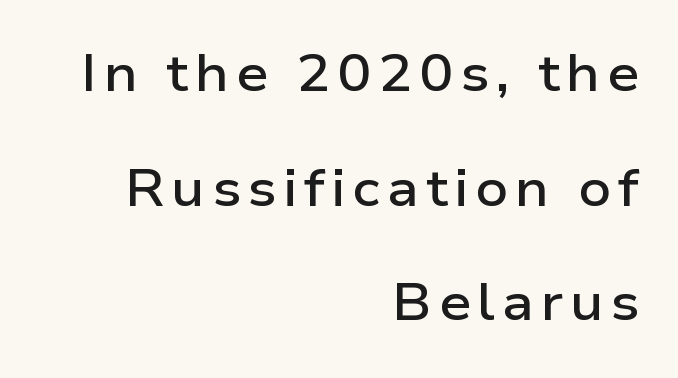
{"serif": "no", "italic": "no", "bold": "semi", "weight": "semibold", "width": "wide", "stroke_contrast": "low", "x_height": "medium", "monospaced": "no", "underline": "no", "align": "right", "line_spacing": "loose", "line_spacing_ratio": 2.25, "glyph_px": 51}
